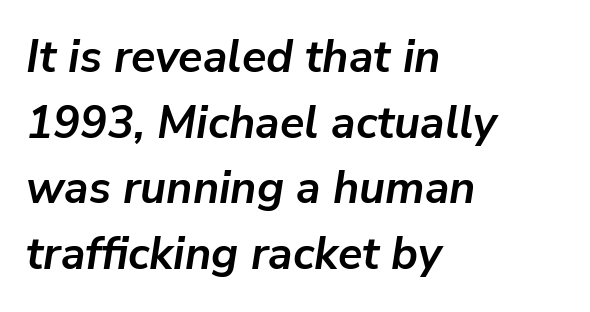
It's the slanting kind of type. These lines are rendered in a variable-pitch font. Nothing unusual about the tracking: characters are spaced as the font intends. Weight check: bold — yes, fully. Any mark beneath the type? The region is blank.
